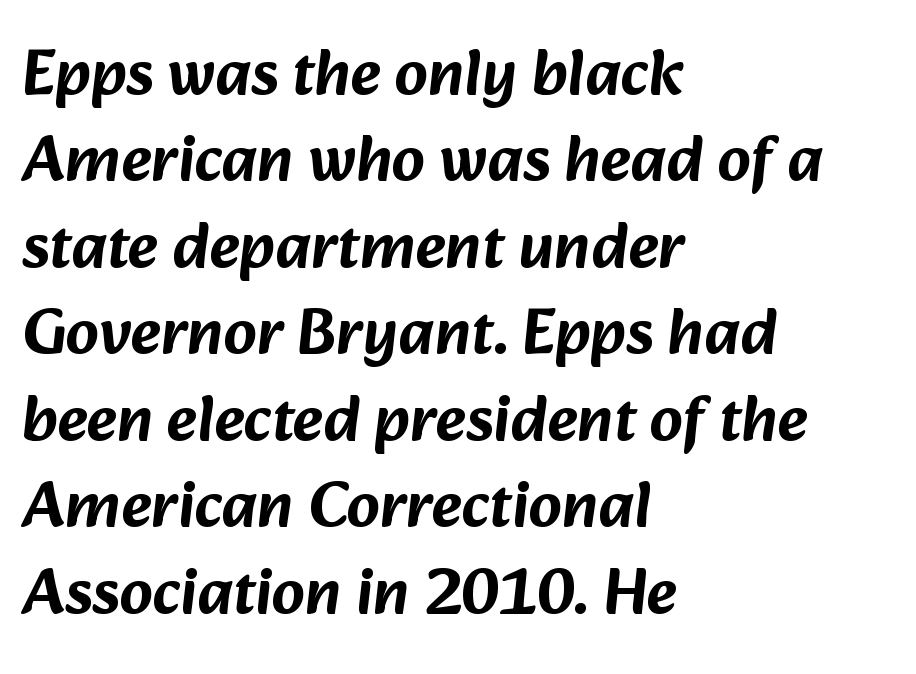
Q: Is the typeface a serif or a sans-serif typeface? A: Sans-serif.
Q: Is the text underlined? A: No.
Q: How is the paragraph aligned? A: Left-aligned.
Q: Is the spacing between letters normal or unusually wide? A: Normal.
Q: Is the spacing between lines tight, normal or loose? A: Normal.
Q: Width (condensed, normal, or wide)? A: Normal.
Q: Stroke contrast? A: Low.
Q: x-height? A: Medium.
Q: Monospaced? A: No.
